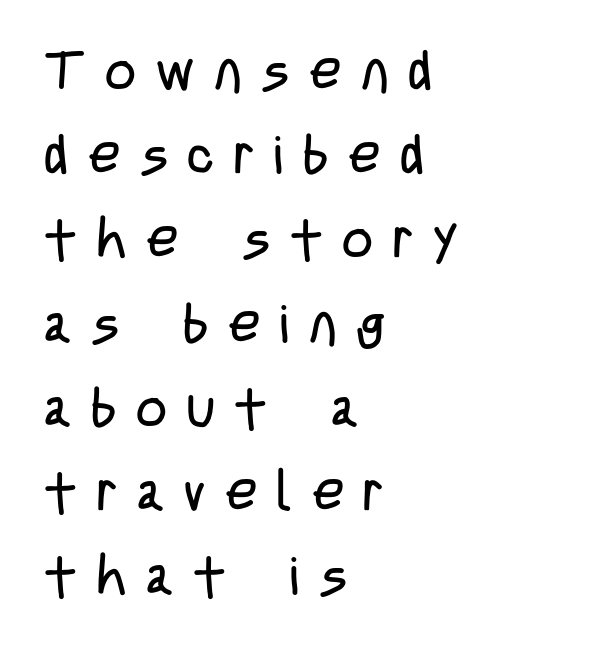
The image shows 54 px regular-weight, condensed sans-serif type, upright; set left-aligned, normal line spacing (1.56x), unusually wide letter spacing (+0.37 em), not underlined; low stroke contrast and a large x-height.
